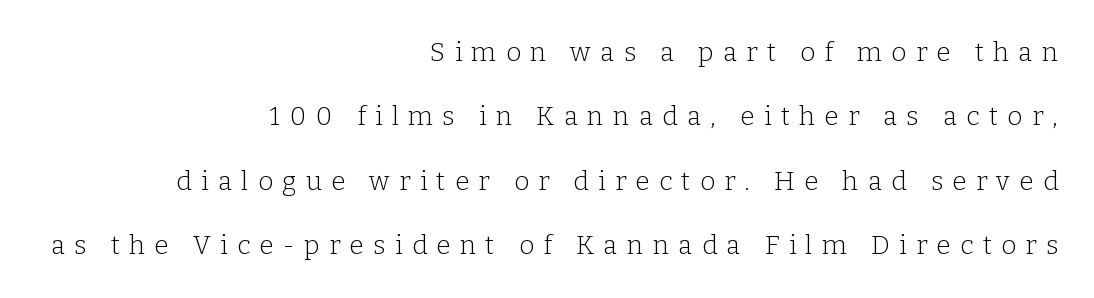
Q: Is the text bold? A: No.
Q: Is the text italic (slanted)? A: No, it is upright.
Q: Is the text underlined? A: No.
Q: How is the paragraph aligned? A: Right-aligned.
Q: Is the spacing between letters normal or unusually wide? A: Unusually wide.
Q: Is the spacing between lines tight, normal or loose? A: Loose.
